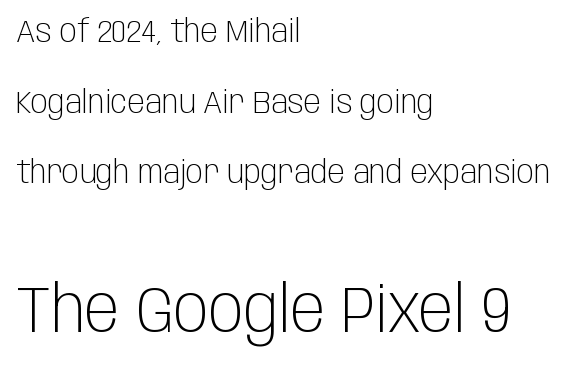
Each letter keeps its own natural width here, so spacing adapts to shape. The paragraph has a hard left edge and a soft right edge. The tracking reads as untouched default to a designer's eye. Is the lower block the larger one? Yes — the lower block carries the bigger type. Classification — sans serif.
